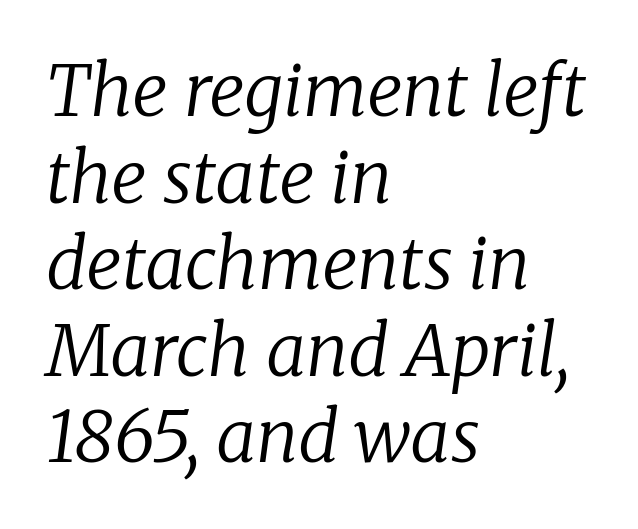
The image shows 71 px regular-weight serif type, italic (leaning right); set left-aligned, line spacing 1.22x, normal letter spacing, not underlined; low stroke contrast and a medium x-height.
